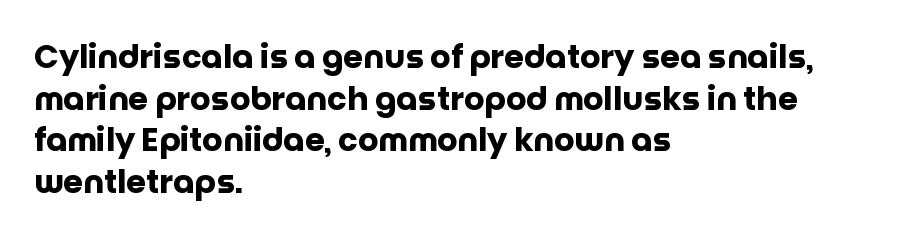
Is the block centered? No — it sits flush against the left margin. A dark, heavy texture on the line: the type is bold. Ascenders rise straight up at ninety degrees. The gap between lines stays unmarked.
